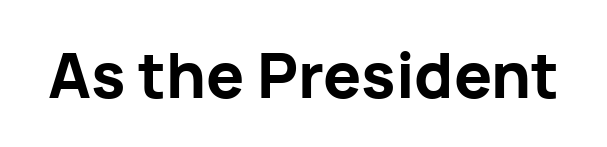
Quick note: not italic, upright. The letters are bold, with thick, heavy strokes. Any mark beneath the type? The region is blank. Here the designer chose a conventional face with non-uniform glyph widths.
